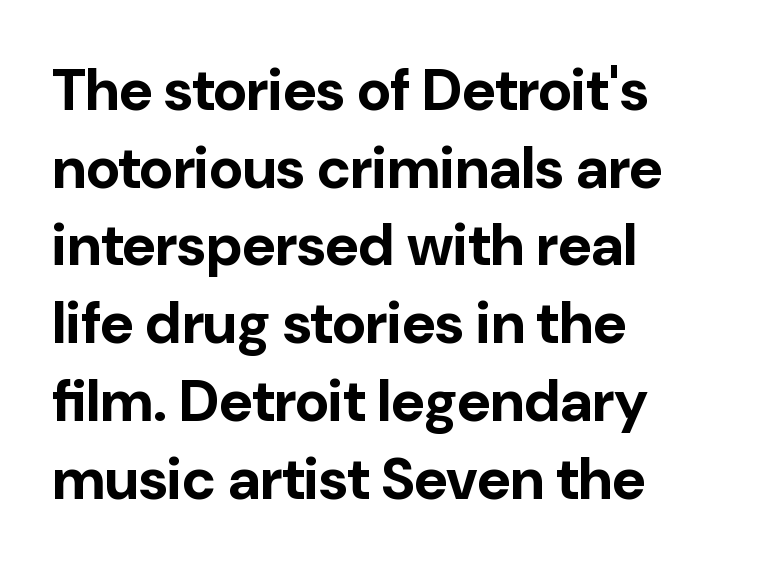
{"serif": "no", "italic": "no", "bold": "yes", "weight": "bold", "width": "normal", "stroke_contrast": "low", "x_height": "medium", "monospaced": "no", "underline": "no", "align": "left", "line_spacing": "normal", "line_spacing_ratio": 1.34, "letter_spacing": "normal", "letter_spacing_em": 0.0, "glyph_px": 58}
